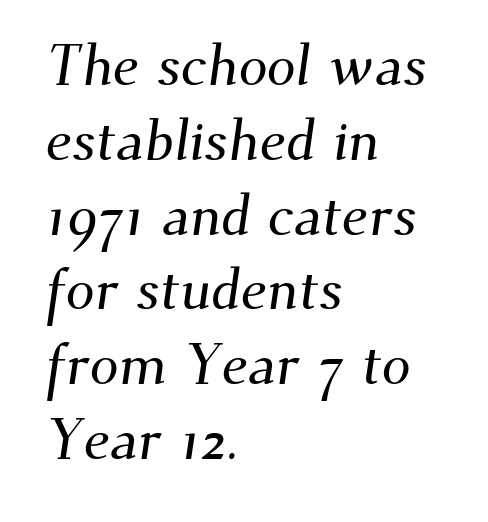
The image shows 58 px serif type; set left-aligned, normal line spacing (1.29x), normal letter spacing, not underlined; medium stroke contrast and a small x-height.
